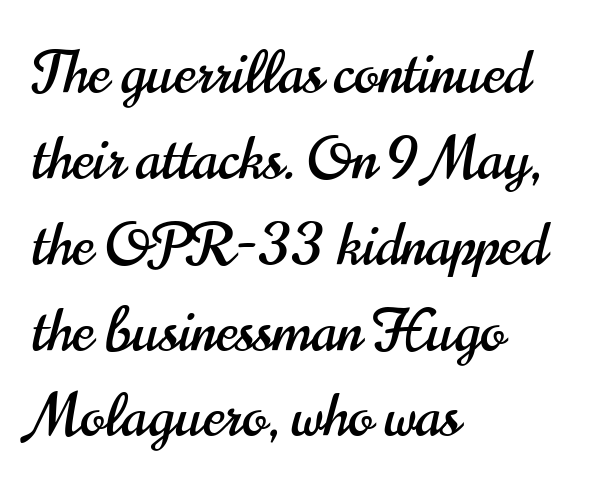
Q: Is the text italic (slanted)? A: Yes.
Q: Is the typeface a serif or a sans-serif typeface? A: Sans-serif.
Q: Is the text underlined? A: No.
Q: How is the paragraph aligned? A: Left-aligned.
Q: Is the spacing between letters normal or unusually wide? A: Normal.
Q: Is the spacing between lines tight, normal or loose? A: Normal.
Q: Width (condensed, normal, or wide)? A: Condensed.
Q: Stroke contrast? A: High.
Q: x-height? A: Small.
Q: Monospaced? A: No.
